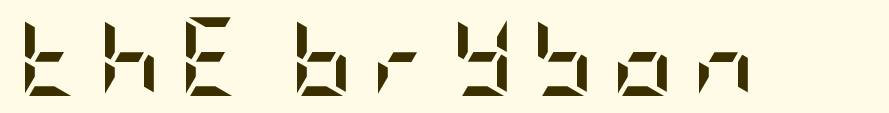
{"serif": "no", "italic": "no", "bold": "yes", "weight": "semibold", "width": "condensed", "stroke_contrast": "low", "x_height": "large", "underline": "no", "letter_spacing": "wide", "letter_spacing_em": 0.2, "glyph_px": 79}
